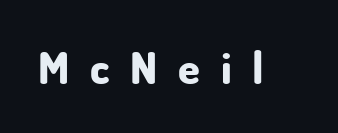
The image shows 44 px bold sans-serif type, upright; set unusually wide letter spacing (+0.47 em), not underlined; low stroke contrast and a small x-height.
